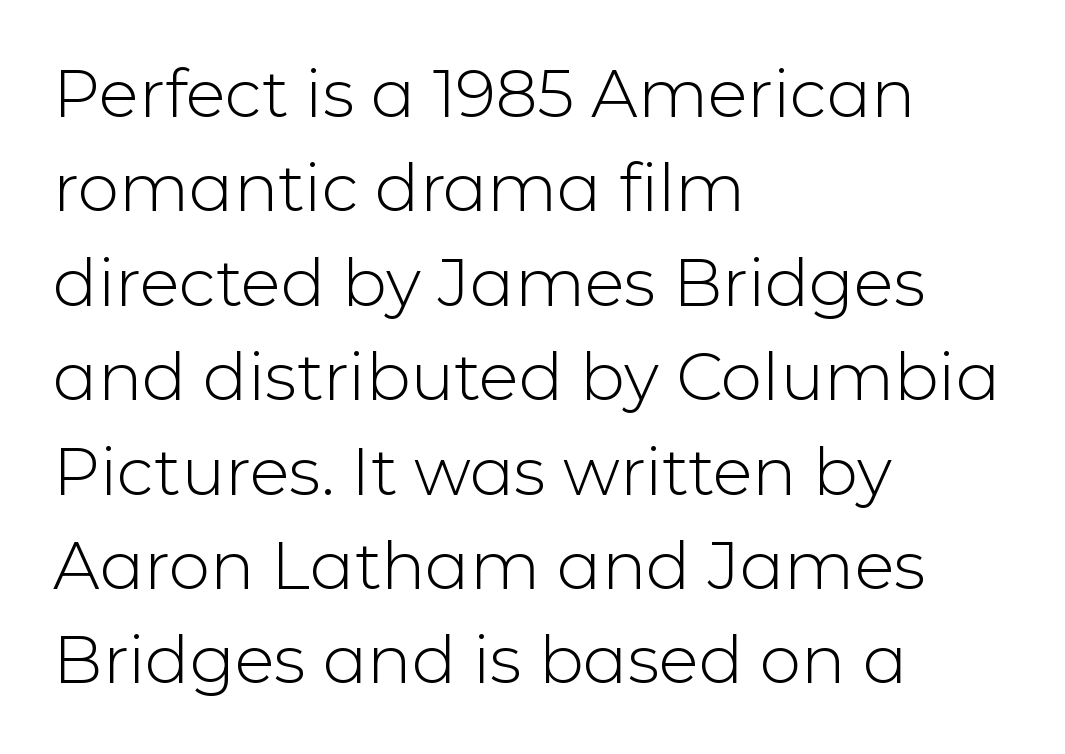
The image shows 66 px light sans-serif type, upright; set left-aligned, normal line spacing (1.43x), normal letter spacing, not underlined; low stroke contrast and a medium x-height.
